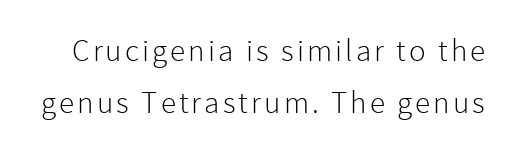
Proportional: the letters do not fall into vertical columns. Horizontal bands of white between lines are of average thickness. The passage shown is not underscored anywhere. Weight: in the light-to-regular range. Does the lettering tilt? It doesn't — this is upright. This rendering employs a face without finishing strokes, i.e., a sans-serif.
